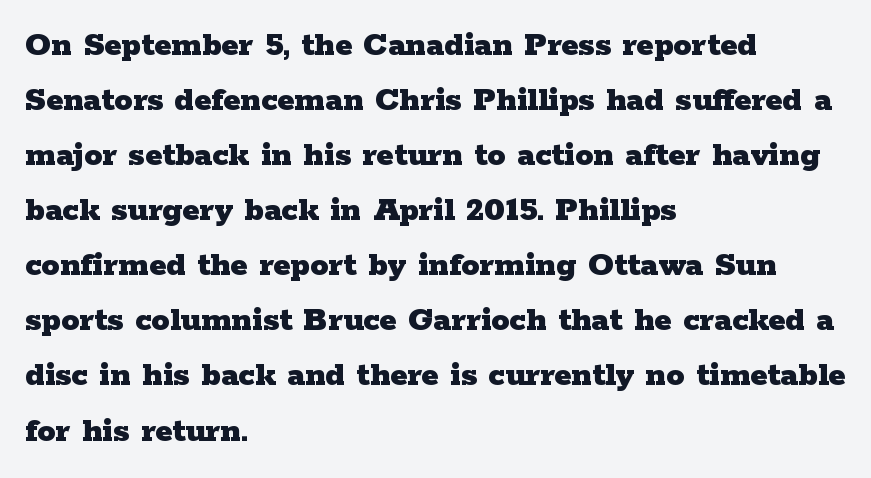
Q: Is the text bold? A: Yes.
Q: Is the text italic (slanted)? A: No, it is upright.
Q: Is the typeface a serif or a sans-serif typeface? A: Serif.
Q: Is the text underlined? A: No.
Q: How is the paragraph aligned? A: Left-aligned.
Q: Is the spacing between letters normal or unusually wide? A: Normal.
Q: Is the spacing between lines tight, normal or loose? A: Normal.
Q: Width (condensed, normal, or wide)? A: Wide.
Q: Stroke contrast? A: Low.
Q: x-height? A: Medium.
Q: Monospaced? A: No.
